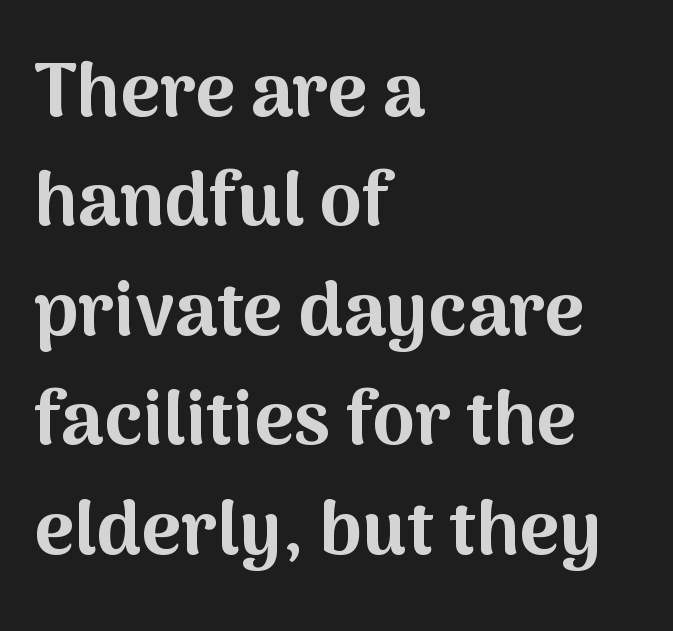
Q: Is the text bold? A: Yes.
Q: Is the text italic (slanted)? A: No, it is upright.
Q: Is the typeface a serif or a sans-serif typeface? A: Sans-serif.
Q: Is the text underlined? A: No.
Q: How is the paragraph aligned? A: Left-aligned.
Q: Is the spacing between letters normal or unusually wide? A: Normal.
Q: Is the spacing between lines tight, normal or loose? A: Normal.
Q: Width (condensed, normal, or wide)? A: Normal.
Q: Stroke contrast? A: Medium.
Q: x-height? A: Medium.
Q: Monospaced? A: No.
